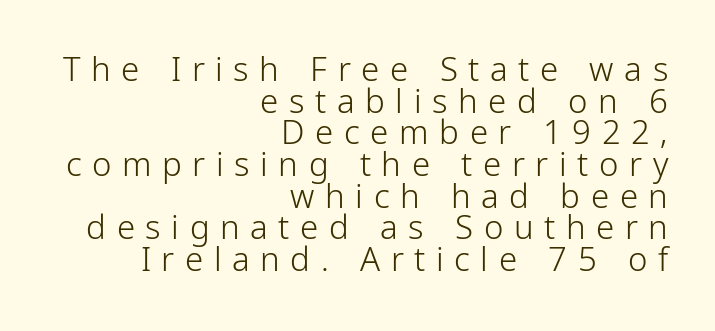
The image shows 33 px light, condensed sans-serif type, upright; set right-aligned, tight line spacing (0.96x), unusually wide letter spacing (+0.32 em), not underlined; low stroke contrast and a medium x-height.
